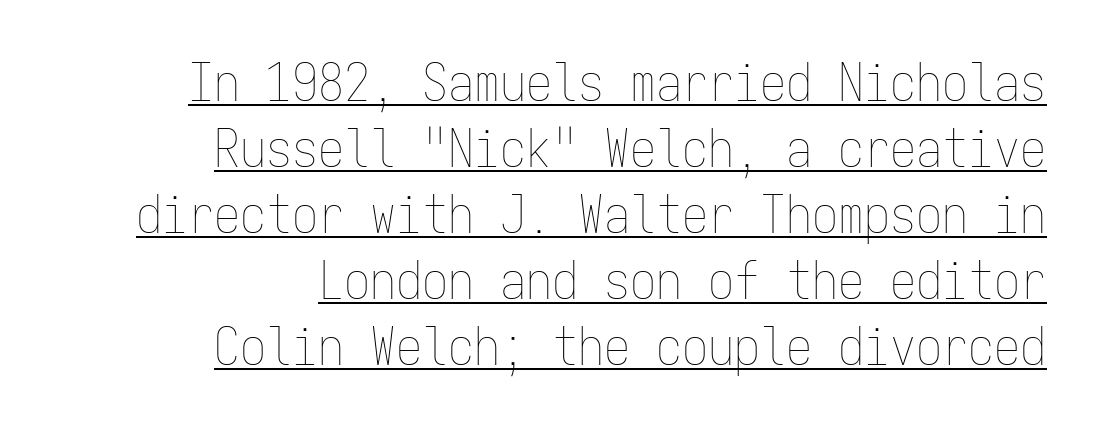
The typeface has the unassuming heft of standard copy or less. Fixed-width glyphs throughout — classic coding-font behaviour. The specimen includes a rule beneath the text block's lines. Typeset ragged left — the right edge is the straight one. Characters follow at the spacing the type designer built in.
